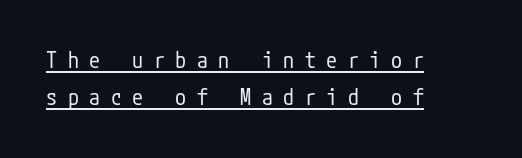
The image shows 22 px text type, upright; set left-aligned, normal line spacing (1.69x), unusually wide letter spacing (+0.48 em), underlined.
